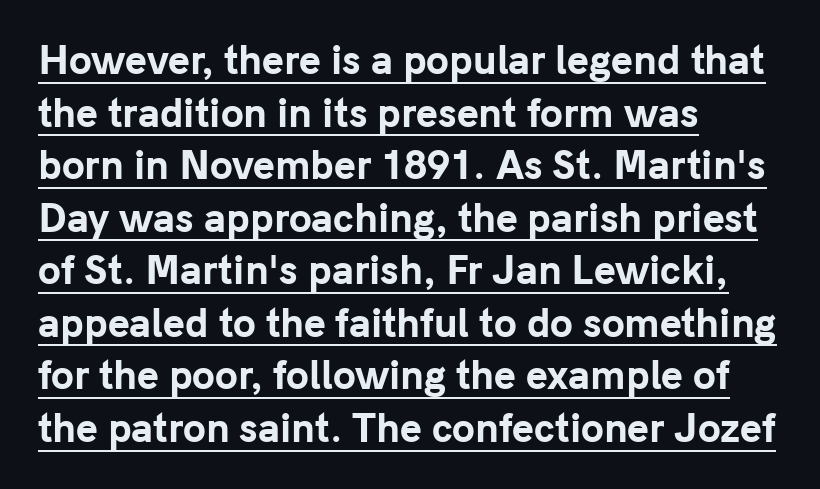
The image shows 37 px bold sans-serif type, upright; set left-aligned, normal line spacing (1.42x), normal letter spacing, underlined; low stroke contrast and a medium x-height.
